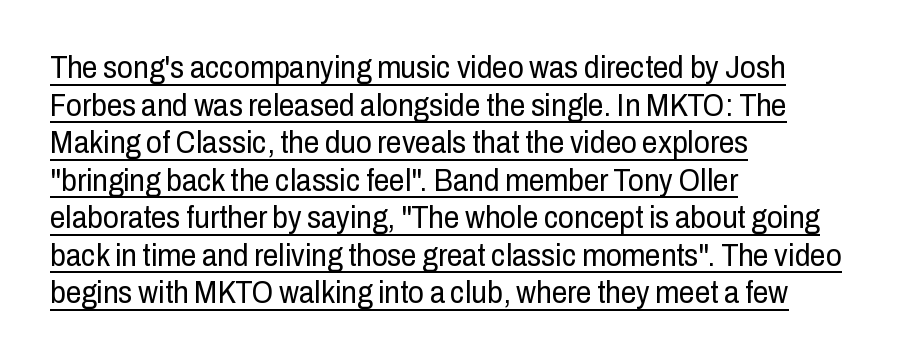
Q: Is the text bold? A: No.
Q: Is the text italic (slanted)? A: No, it is upright.
Q: Is the typeface a serif or a sans-serif typeface? A: Sans-serif.
Q: Is the text underlined? A: Yes.
Q: How is the paragraph aligned? A: Left-aligned.
Q: Is the spacing between letters normal or unusually wide? A: Normal.
Q: Width (condensed, normal, or wide)? A: Condensed.
Q: Stroke contrast? A: Low.
Q: x-height? A: Medium.
Q: Monospaced? A: No.
